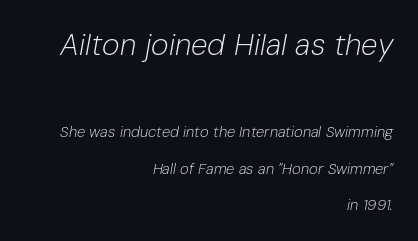
The typesetting does not lean heavy: it is not bold. You get the large type first, then a drop to smaller type. Varying glyph widths throughout — classic text-font behaviour. Widely set lines give the paragraph a tall, airy silhouette. Honestly, the letter spacing is just normal — you wouldn't notice it.
